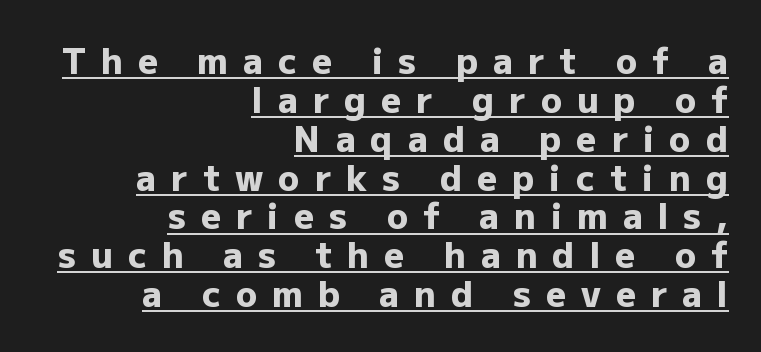
Q: Is the text bold? A: Yes.
Q: Is the text italic (slanted)? A: No, it is upright.
Q: Is the typeface a serif or a sans-serif typeface? A: Sans-serif.
Q: Is the text underlined? A: Yes.
Q: How is the paragraph aligned? A: Right-aligned.
Q: Is the spacing between letters normal or unusually wide? A: Unusually wide.
Q: Is the spacing between lines tight, normal or loose? A: Tight.
Q: Width (condensed, normal, or wide)? A: Normal.
Q: Stroke contrast? A: Low.
Q: x-height? A: Medium.
Q: Monospaced? A: No.
